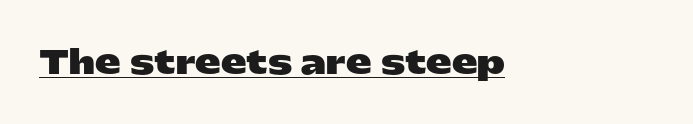
{"serif": "no", "italic": "no", "bold": "yes", "weight": "heavy", "width": "wide", "stroke_contrast": "low", "x_height": "medium", "monospaced": "no", "underline": "yes", "letter_spacing": "normal", "letter_spacing_em": 0.0, "glyph_px": 32}
